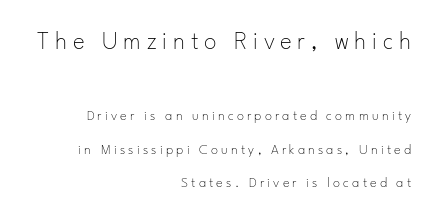
The lines in this sample share a right terminus and differ only in where they begin. Plain, unruled lines of type. Horizontal bands of white between lines are thick stripes. The specimen reads as upright at a glance.
